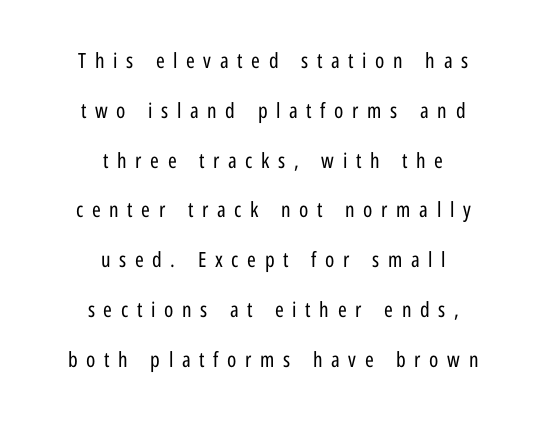
The image shows 21 px text type, upright; set centered, loose line spacing (2.37x), unusually wide letter spacing (+0.41 em), not underlined.
